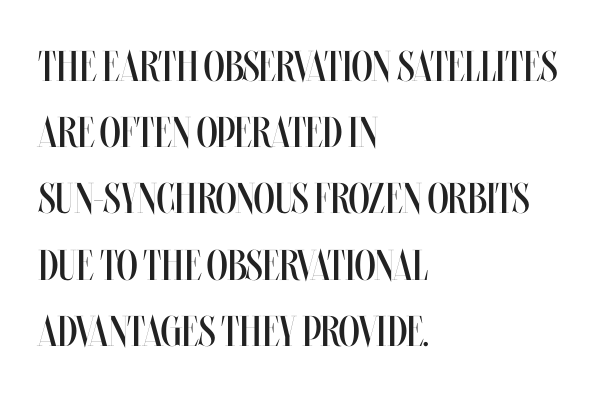
{"italic": "no", "bold": "no", "weight": "regular", "width": "condensed", "stroke_contrast": "medium", "x_height": "large", "monospaced": "no", "underline": "no", "align": "left", "line_spacing": "normal", "line_spacing_ratio": 1.54, "letter_spacing": "normal", "letter_spacing_em": 0.0, "glyph_px": 43}
